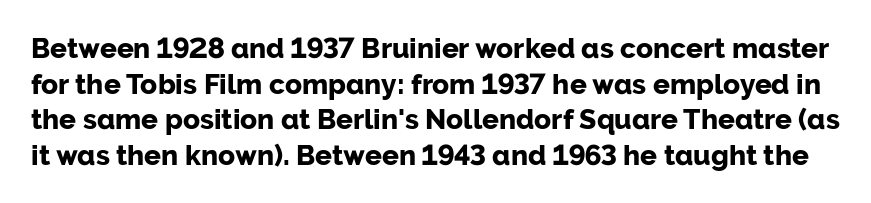
The image shows 28 px bold sans-serif type, upright; set normal line spacing (1.27x), normal letter spacing, not underlined; low stroke contrast and a medium x-height.
